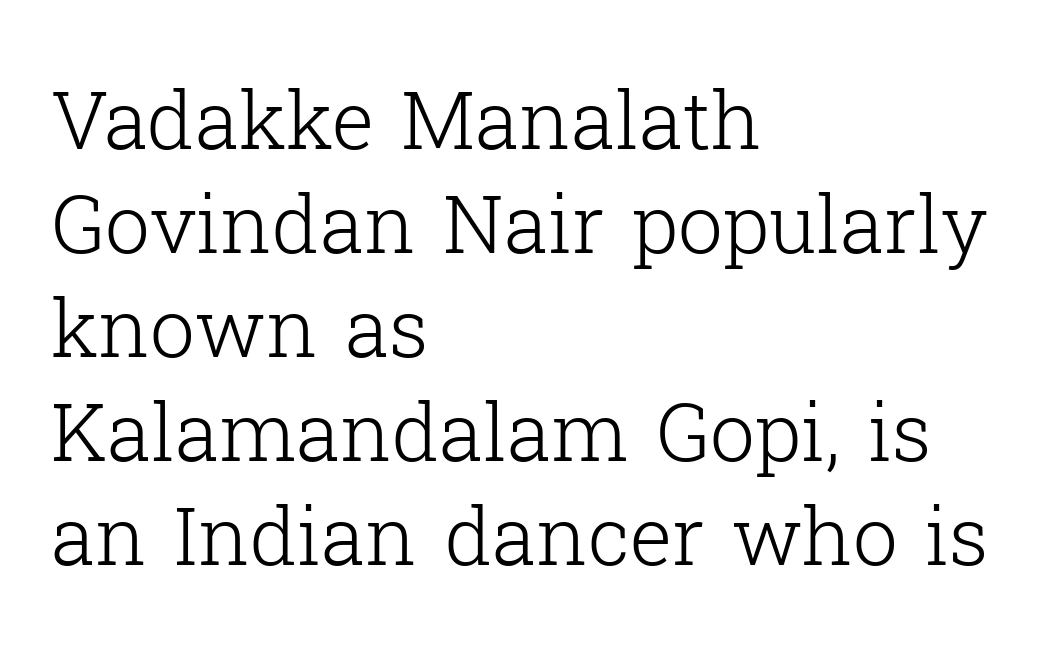
{"serif": "yes", "italic": "no", "bold": "no", "weight": "light", "width": "normal", "stroke_contrast": "low", "x_height": "medium", "monospaced": "no", "underline": "no", "align": "left", "line_spacing": "normal", "line_spacing_ratio": 1.3, "letter_spacing": "normal", "letter_spacing_em": 0.0, "glyph_px": 80}
